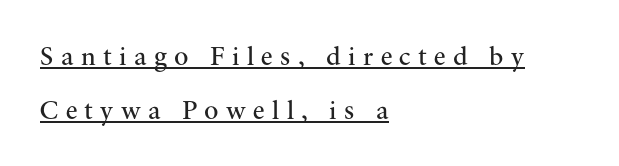
Q: Is the text bold? A: No.
Q: Is the text italic (slanted)? A: No, it is upright.
Q: Is the text underlined? A: Yes.
Q: How is the paragraph aligned? A: Left-aligned.
Q: Is the spacing between letters normal or unusually wide? A: Unusually wide.
Q: Is the spacing between lines tight, normal or loose? A: Loose.
